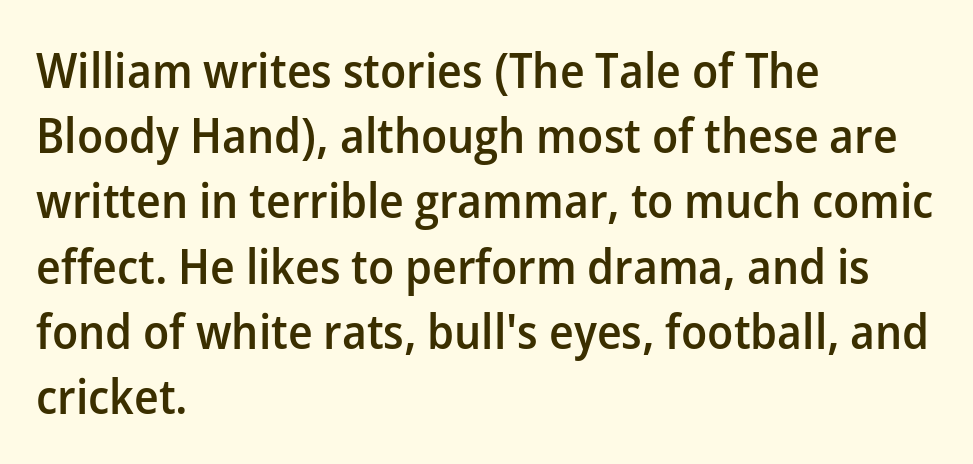
Q: Is the text bold? A: Semi-bold.
Q: Is the text italic (slanted)? A: No, it is upright.
Q: Is the typeface a serif or a sans-serif typeface? A: Sans-serif.
Q: Is the text underlined? A: No.
Q: How is the paragraph aligned? A: Left-aligned.
Q: Is the spacing between letters normal or unusually wide? A: Normal.
Q: Is the spacing between lines tight, normal or loose? A: Normal.
Q: Width (condensed, normal, or wide)? A: Normal.
Q: Stroke contrast? A: Low.
Q: x-height? A: Medium.
Q: Monospaced? A: No.
